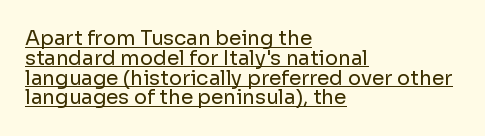
The image shows 20 px text type, upright; set left-aligned, tight line spacing (0.99x), normal letter spacing, underlined.
